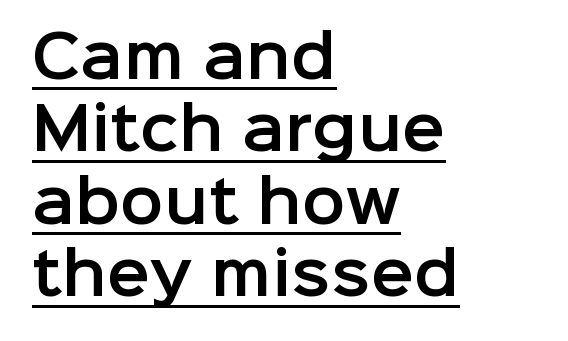
The image shows 58 px sans-serif type, upright; set left-aligned, normal line spacing (1.25x), normal letter spacing, underlined; low stroke contrast and a medium x-height.
